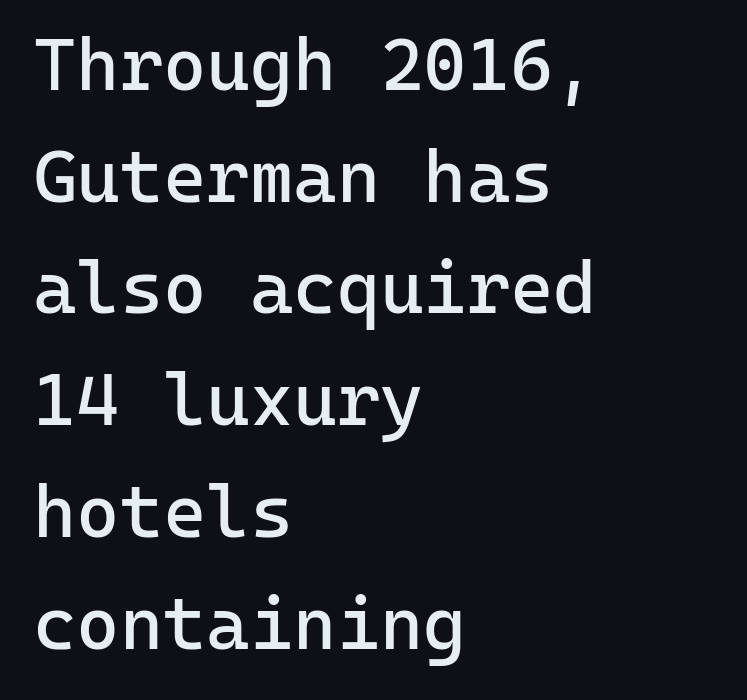
The image shows 74 px regular-weight sans-serif type, upright, monospaced; set left-aligned, normal line spacing (1.51x), normal letter spacing, not underlined; low stroke contrast and a medium x-height.
